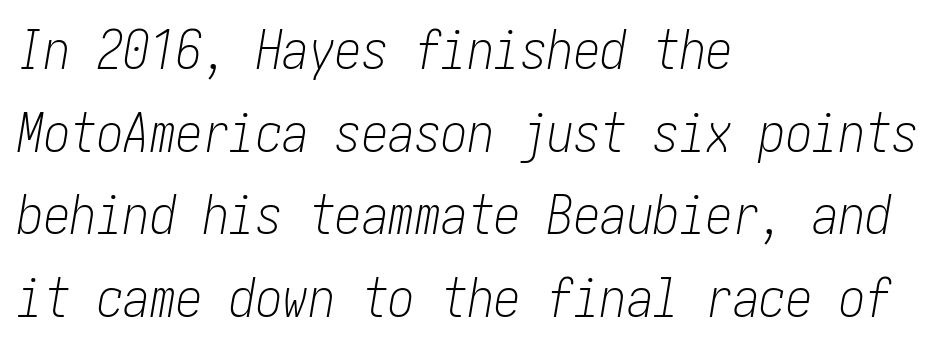
{"italic": "yes", "lean": "right", "slant_degrees": 10, "bold": "no", "weight": "light", "width": "condensed", "stroke_contrast": "low", "x_height": "medium", "underline": "no", "align": "left", "line_spacing": "normal", "line_spacing_ratio": 1.56, "letter_spacing": "normal", "letter_spacing_em": 0.0, "glyph_px": 53}
